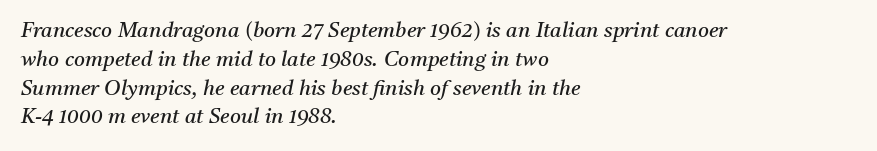
The image shows 21 px text type, italic (leaning right); set left-aligned, normal line spacing (1.37x), normal letter spacing, not underlined.
